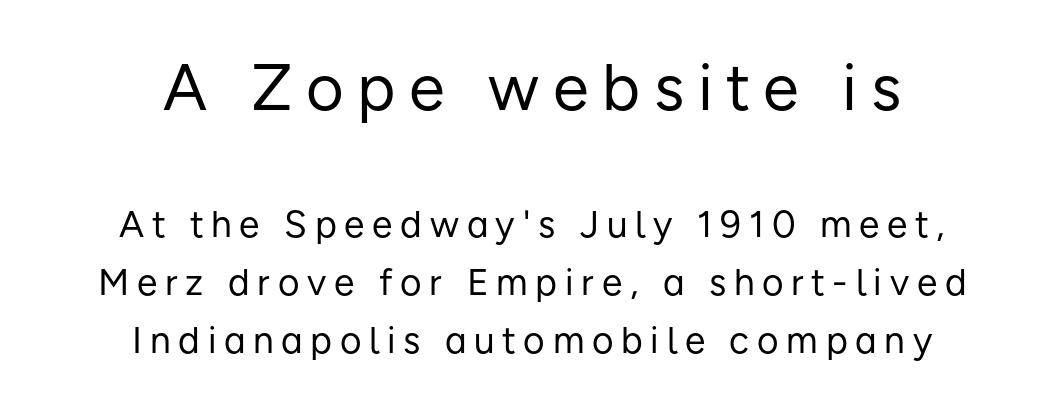
{"serif": "no", "italic": "no", "bold": "no", "weight": "regular", "width": "normal", "stroke_contrast": "low", "x_height": "medium", "monospaced": "no", "underline": "no", "align": "center", "line_spacing": "normal", "line_spacing_ratio": 1.56, "letter_spacing": "wide", "letter_spacing_em": 0.21, "larger_block": "first", "size_ratio": 1.76, "glyph_px": 65}
